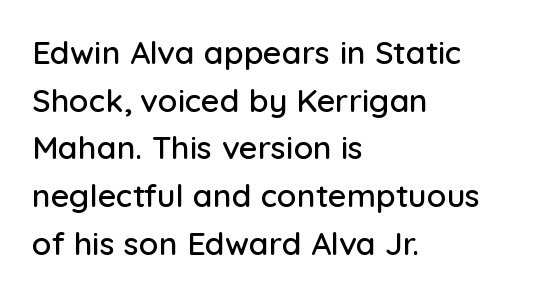
Ascenders rise straight up at ninety degrees. Horizontally, the lines are justified to the leading edge only. Interline gaps are of average width in this sample. Rule under the text: the space is simply empty. Nothing sits at the stroke ends, so this counts as sans-serif.
